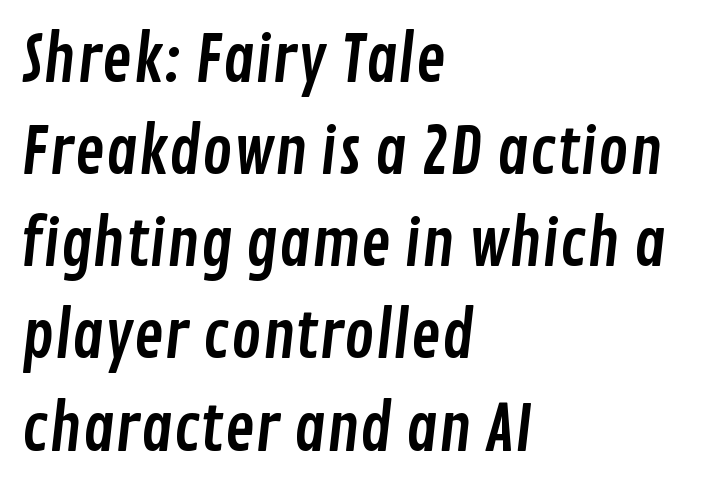
Q: Is the typeface a serif or a sans-serif typeface? A: Sans-serif.
Q: Is the text underlined? A: No.
Q: How is the paragraph aligned? A: Left-aligned.
Q: Is the spacing between letters normal or unusually wide? A: Normal.
Q: Is the spacing between lines tight, normal or loose? A: Normal.
Q: Width (condensed, normal, or wide)? A: Condensed.
Q: Stroke contrast? A: Low.
Q: x-height? A: Medium.
Q: Monospaced? A: No.
